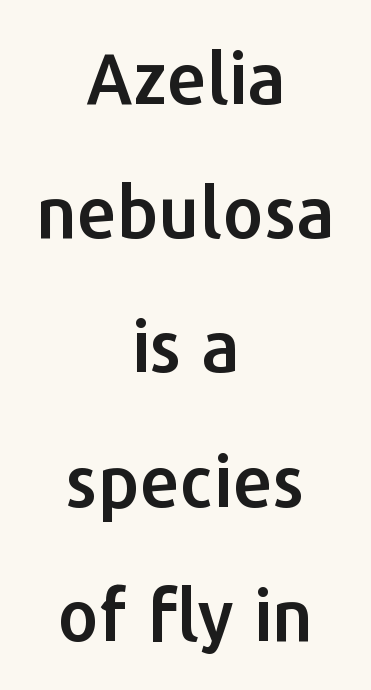
Tracking value appears to be zero — textbook default spacing. Rendered with straight, roman letterforms. Short and long lines alike share a common midpoint. Does the type have serifs? No, each stem ends abruptly. Clear beneath every line of the passage.
